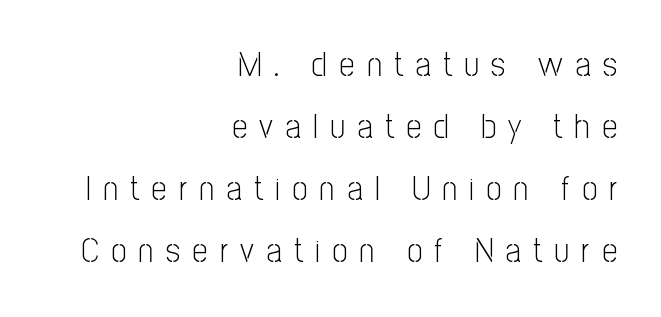
Q: Is the text bold? A: No.
Q: Is the text italic (slanted)? A: No, it is upright.
Q: Is the typeface a serif or a sans-serif typeface? A: Sans-serif.
Q: Is the text underlined? A: No.
Q: How is the paragraph aligned? A: Right-aligned.
Q: Is the spacing between letters normal or unusually wide? A: Unusually wide.
Q: Width (condensed, normal, or wide)? A: Condensed.
Q: Stroke contrast? A: Low.
Q: x-height? A: Medium.
Q: Monospaced? A: No.
